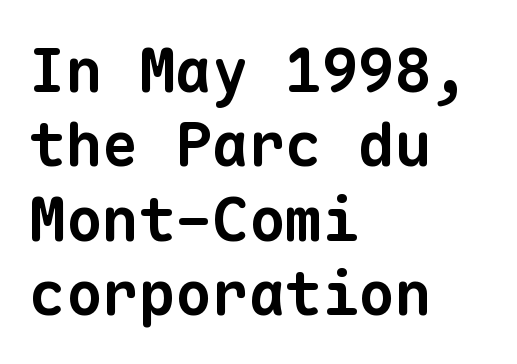
Set as a true bold cut, around the 700 mark. Underline: absent. Which margin do the lines hug? The left one — the right edge is uneven. Observe the ordinary spacing: letters are neighbours, not strangers.
